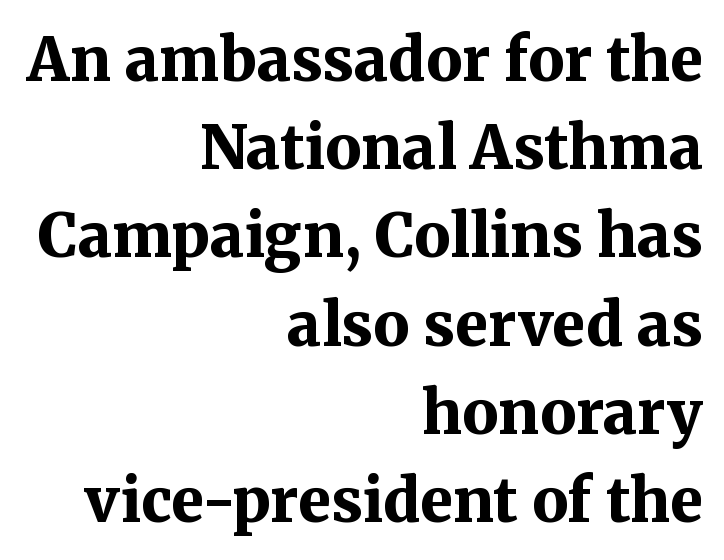
{"serif": "yes", "italic": "no", "bold": "yes", "weight": "bold", "width": "normal", "stroke_contrast": "medium", "x_height": "medium", "monospaced": "no", "underline": "no", "align": "right", "line_spacing": "normal", "line_spacing_ratio": 1.47, "letter_spacing": "normal", "letter_spacing_em": 0.0, "glyph_px": 60}
